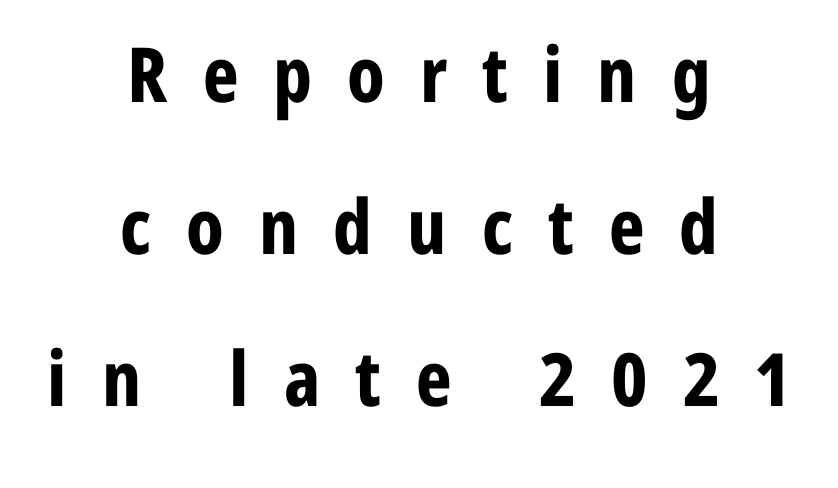
Regarding leading, the lines here are spaced well apart. The glyphs are unaccompanied by any horizontal stroke below them. This is the regular roman posture of the typeface. Thick stems and heavy bowls — unmistakably bold. The face used here is a sans, in the tradition of grotesques and geometrics. Which margin do the lines hug? Neither — every line sits in the middle.
